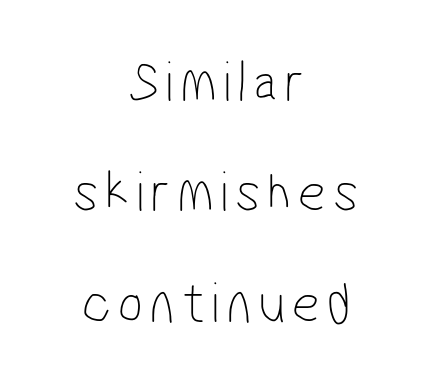
The cut favours lightness, reaching ordinary text weight at its darkest. The lines are quadded center. Stroke terminals: plain, sans-serif. Words float on clear page, feet unadorned.
